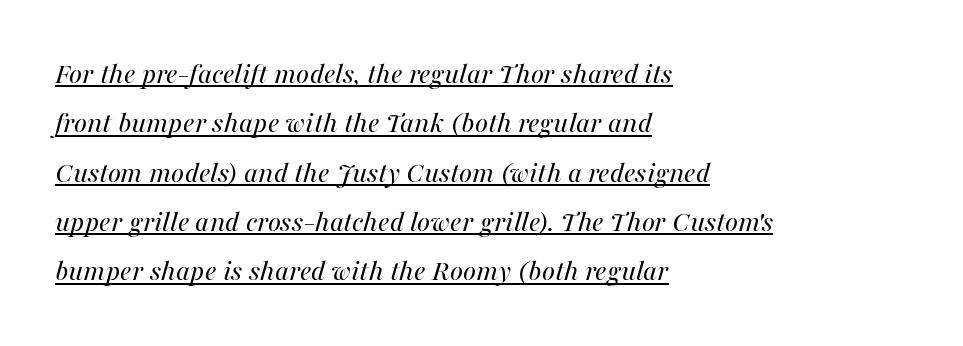
{"italic": "yes", "lean": "right", "slant_degrees": 16, "bold": "no", "weight": "regular", "width": "normal", "stroke_contrast": "medium", "x_height": "medium", "monospaced": "no", "underline": "yes", "align": "left", "line_spacing": "normal", "line_spacing_ratio": 1.59, "letter_spacing": "normal", "letter_spacing_em": 0.0, "glyph_px": 31}
